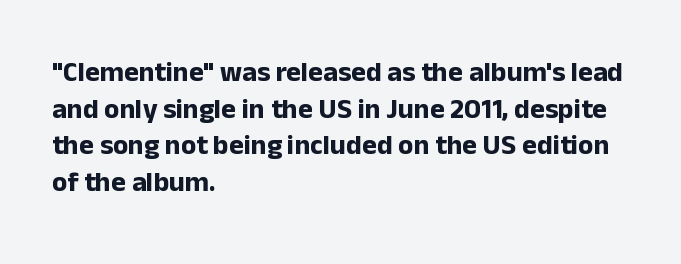
{"serif": "no", "italic": "no", "bold": "yes", "weight": "bold", "width": "normal", "stroke_contrast": "low", "x_height": "medium", "monospaced": "no", "underline": "no", "align": "left", "line_spacing": "normal", "line_spacing_ratio": 1.31, "letter_spacing": "normal", "letter_spacing_em": 0.0, "glyph_px": 28}
